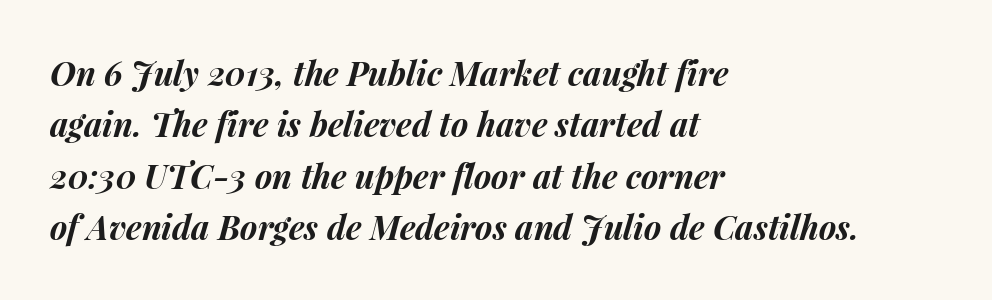
The image shows 33 px bold type, italic (leaning right); set left-aligned, normal line spacing (1.56x), normal letter spacing, not underlined; medium stroke contrast and a medium x-height.
